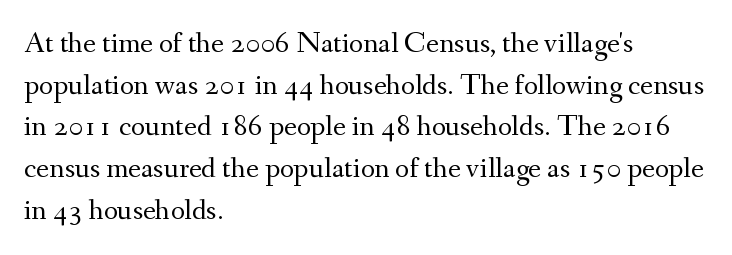
The paragraph shown leans on its left margin. Vertical spacing — default. Stem width sits at or under what a default text font uses. The foot of each line stays bare and open.
